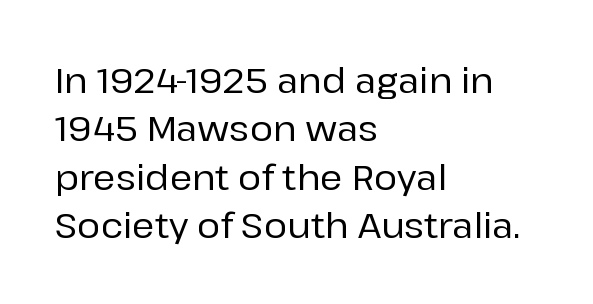
In terms of leading, this rendering sits right in the middle. Posture: vertical. Tracking value appears to be zero — textbook default spacing. Typeset ragged right — the left edge is the straight one. Underline: absent.
